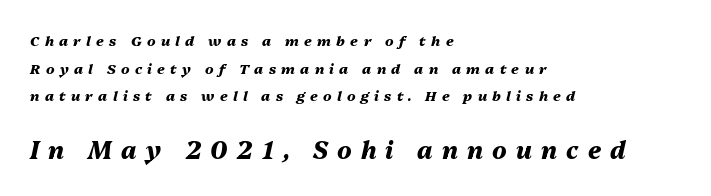
The image shows 24 px bold type, italic (leaning right); set left-aligned, loose line spacing (1.97x), unusually wide letter spacing (+0.38 em), not underlined; the second (bottom) block is 1.71x larger.
